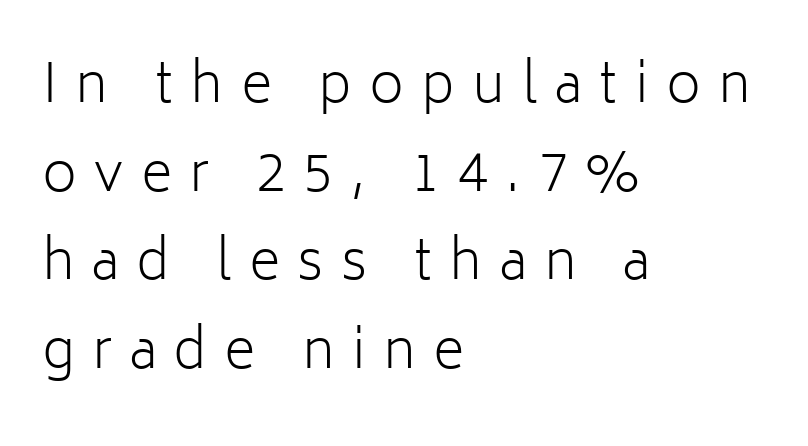
Q: Is the text bold? A: No.
Q: Is the text italic (slanted)? A: No, it is upright.
Q: Is the typeface a serif or a sans-serif typeface? A: Sans-serif.
Q: Is the text underlined? A: No.
Q: How is the paragraph aligned? A: Left-aligned.
Q: Is the spacing between letters normal or unusually wide? A: Unusually wide.
Q: Is the spacing between lines tight, normal or loose? A: Normal.
Q: Width (condensed, normal, or wide)? A: Normal.
Q: Stroke contrast? A: Low.
Q: x-height? A: Medium.
Q: Monospaced? A: No.
